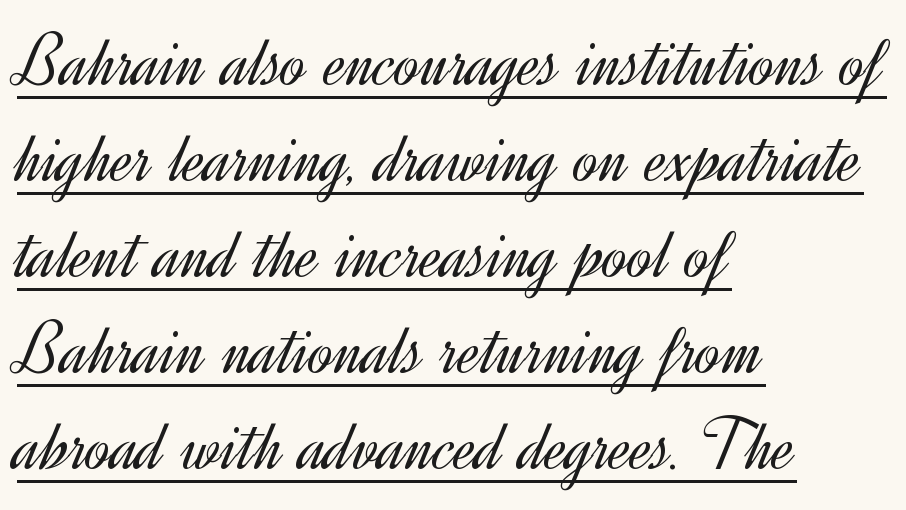
The line-height multiplier appears to be the usual default. Alignment: flush left. Note: no serifs on the glyphs.
